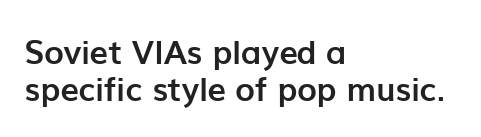
The image shows 33 px semibold sans-serif type, upright; set left-aligned, tight line spacing (1.13x), normal letter spacing, not underlined; low stroke contrast and a medium x-height.
